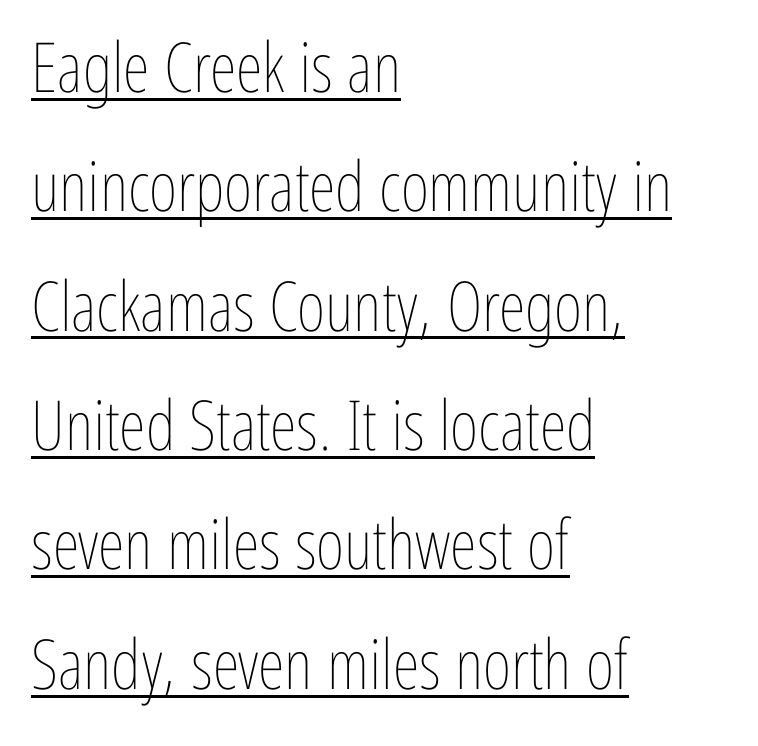
The image shows 69 px thin, condensed type, upright; set left-aligned, line spacing 1.73x, normal letter spacing, underlined; low stroke contrast and a medium x-height.
